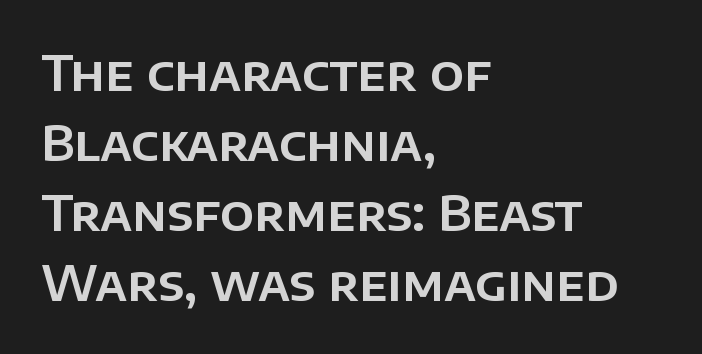
{"serif": "no", "italic": "no", "width": "normal", "stroke_contrast": "low", "x_height": "large", "monospaced": "no", "underline": "no", "align": "left", "line_spacing": "normal", "line_spacing_ratio": 1.46, "letter_spacing": "normal", "letter_spacing_em": 0.0, "glyph_px": 48}
